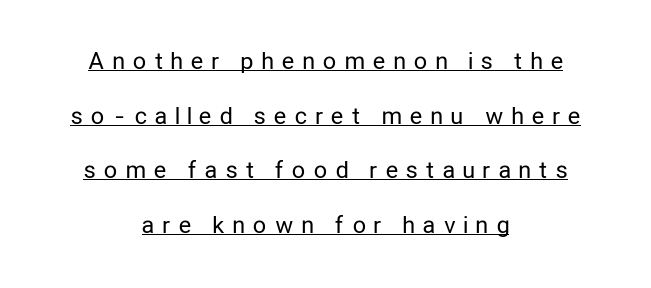
Q: Is the text bold? A: No.
Q: Is the text italic (slanted)? A: No, it is upright.
Q: Is the text underlined? A: Yes.
Q: How is the paragraph aligned? A: Centered.
Q: Is the spacing between letters normal or unusually wide? A: Unusually wide.
Q: Is the spacing between lines tight, normal or loose? A: Loose.
